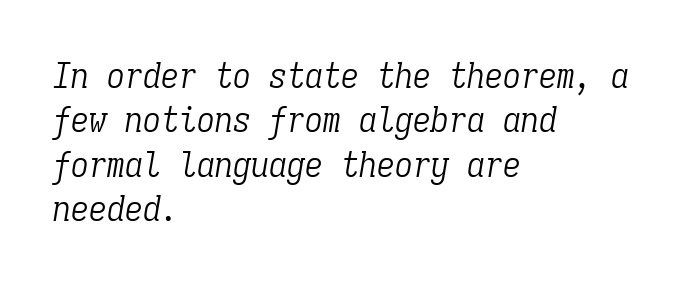
{"serif": "yes", "italic": "yes", "lean": "right", "slant_degrees": 9, "bold": "no", "weight": "light", "width": "condensed", "stroke_contrast": "low", "x_height": "medium", "monospaced": "yes", "underline": "no", "align": "left", "line_spacing_ratio": 1.23, "letter_spacing": "normal", "letter_spacing_em": 0.0, "glyph_px": 36}
